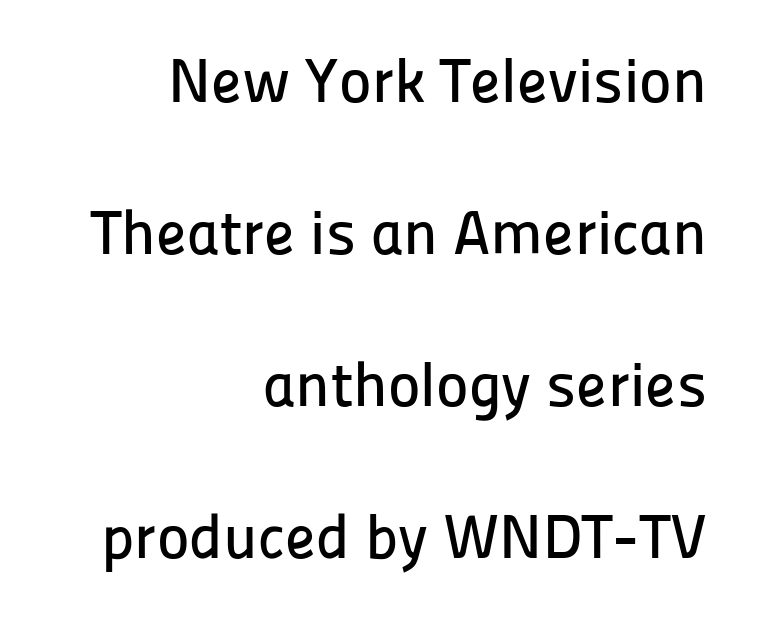
The image shows 62 px sans-serif type, upright; set right-aligned, loose line spacing (2.45x), normal letter spacing, not underlined; low stroke contrast and a medium x-height.
